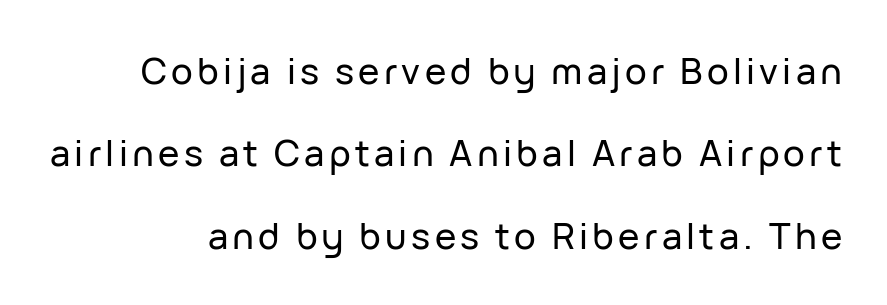
Posture: vertical. Underlining? Definitely not there. Serif or sans? Sans — the stroke terminals are bare. Think of a printed novel: that variable character pitch is what you see here. Layout note: lines flush right.
